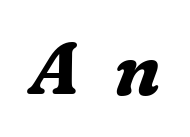
{"serif": "yes", "italic": "yes", "lean": "right", "slant_degrees": 16, "bold": "yes", "weight": "bold", "width": "normal", "stroke_contrast": "medium", "x_height": "medium", "monospaced": "no", "underline": "no", "letter_spacing": "wide", "letter_spacing_em": 0.47, "glyph_px": 73}
